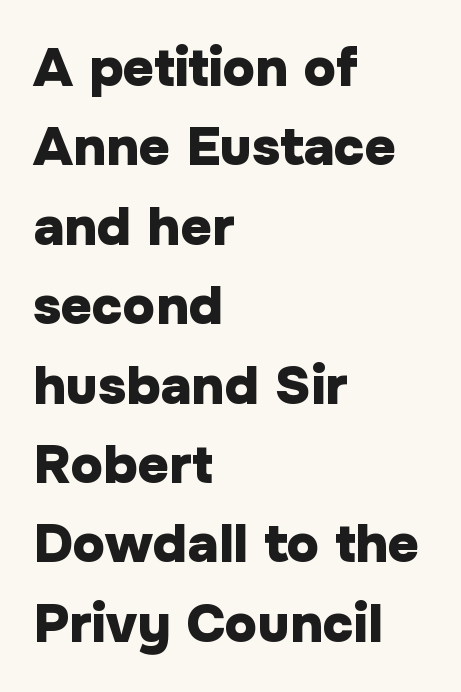
Note the varied advance widths — an 'i' is clearly narrower than an 'm'. The axis of the letterforms is exactly vertical. Just letters on the line, the space beneath them empty. Compared with a centered layout, this one pins lines to the left instead.
